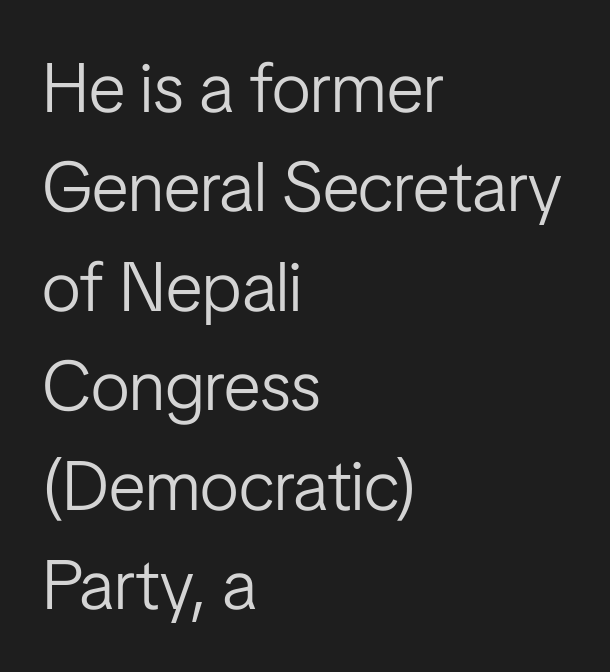
How would I describe the line gaps? Plain and ordinary. Horizontal alignment here is leftward, the default for most running prose. A typesetter would call this proportional, since set widths differ per character. Check where the strokes stop: nothing finishes them off — pure sans. Anything drawn beneath the words? Only blank space. Vertical strokes here are truly vertical.
